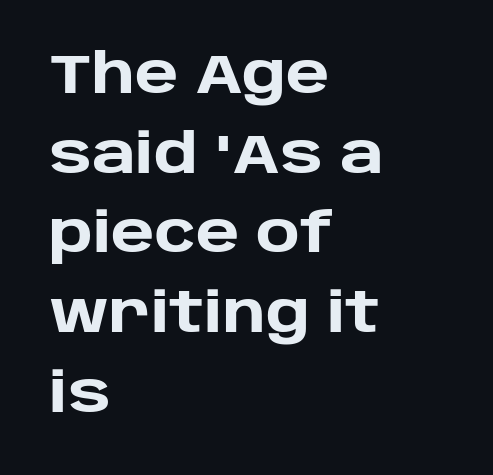
Q: Is the text bold? A: Yes.
Q: Is the text italic (slanted)? A: No, it is upright.
Q: Is the typeface a serif or a sans-serif typeface? A: Sans-serif.
Q: Is the text underlined? A: No.
Q: How is the paragraph aligned? A: Left-aligned.
Q: Is the spacing between letters normal or unusually wide? A: Normal.
Q: Is the spacing between lines tight, normal or loose? A: Normal.
Q: Width (condensed, normal, or wide)? A: Normal.
Q: Stroke contrast? A: Low.
Q: x-height? A: Large.
Q: Monospaced? A: No.
